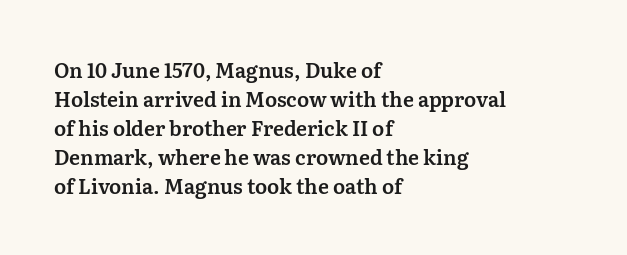
The image shows 20 px text type, upright; set left-aligned, normal line spacing (1.45x), normal letter spacing, not underlined.
